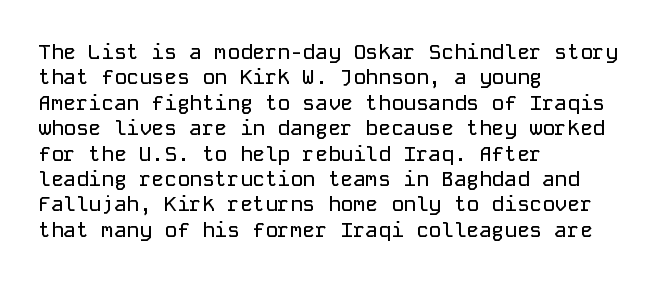
{"italic": "no", "underline": "no", "align": "left", "line_spacing_ratio": 1.21, "letter_spacing": "normal", "letter_spacing_em": 0.0, "glyph_px": 21}
